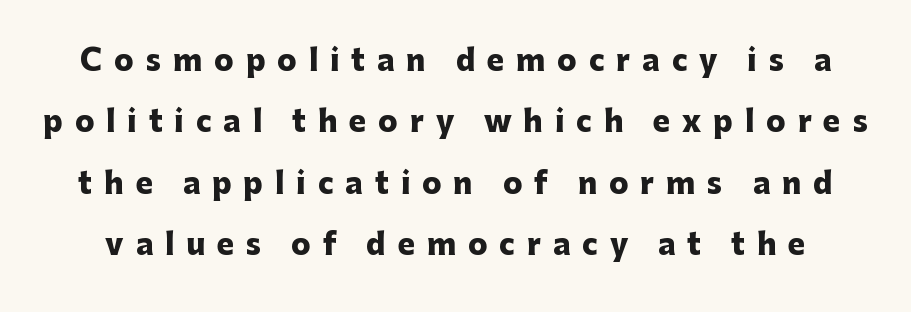
Q: Is the text bold? A: Yes.
Q: Is the text italic (slanted)? A: No, it is upright.
Q: Is the typeface a serif or a sans-serif typeface? A: Sans-serif.
Q: Is the text underlined? A: No.
Q: Is the spacing between letters normal or unusually wide? A: Unusually wide.
Q: Is the spacing between lines tight, normal or loose? A: Loose.
Q: Width (condensed, normal, or wide)? A: Normal.
Q: Stroke contrast? A: Low.
Q: x-height? A: Medium.
Q: Monospaced? A: No.
